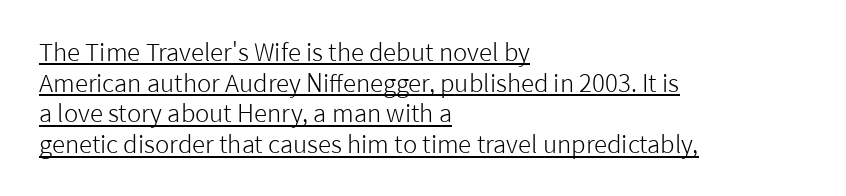
Q: Is the text bold? A: No.
Q: Is the text italic (slanted)? A: No, it is upright.
Q: Is the text underlined? A: Yes.
Q: How is the paragraph aligned? A: Left-aligned.
Q: Is the spacing between letters normal or unusually wide? A: Normal.
Q: Is the spacing between lines tight, normal or loose? A: Normal.
